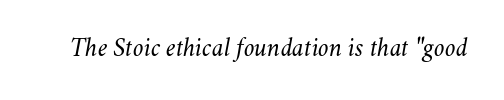
{"italic": "yes", "lean": "right", "slant_degrees": 11, "bold": "no", "underline": "no", "letter_spacing": "normal", "letter_spacing_em": 0.0, "glyph_px": 27}
